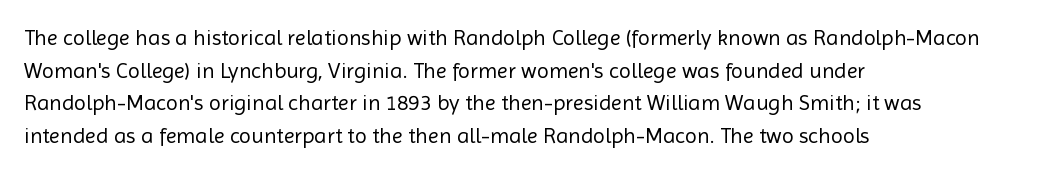
{"italic": "no", "bold": "no", "underline": "no", "align": "left", "line_spacing": "normal", "line_spacing_ratio": 1.48, "letter_spacing": "normal", "letter_spacing_em": 0.0, "glyph_px": 22}
